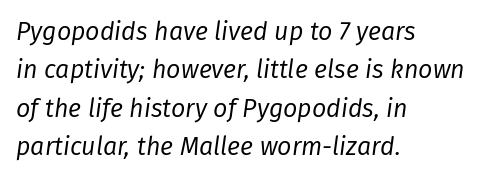
Q: Is the text bold? A: No.
Q: Is the text italic (slanted)? A: Yes, it leans right by about 8 degrees.
Q: Is the text underlined? A: No.
Q: How is the paragraph aligned? A: Left-aligned.
Q: Is the spacing between letters normal or unusually wide? A: Normal.
Q: Is the spacing between lines tight, normal or loose? A: Normal.
